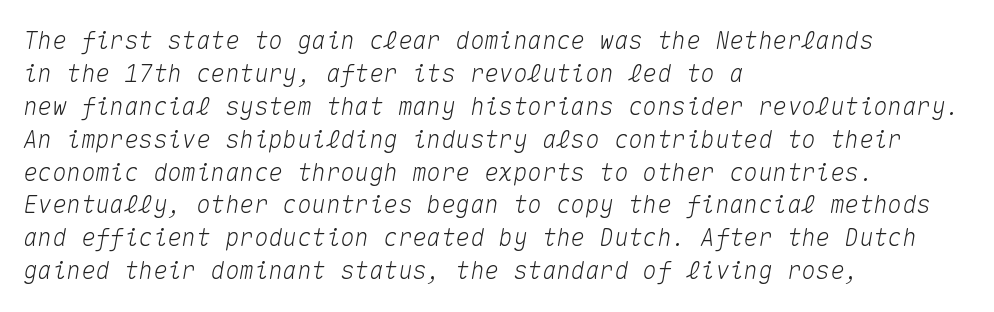
Q: Is the text italic (slanted)? A: Yes, it leans right by about 10 degrees.
Q: Is the text underlined? A: No.
Q: How is the paragraph aligned? A: Left-aligned.
Q: Is the spacing between letters normal or unusually wide? A: Normal.
Q: Is the spacing between lines tight, normal or loose? A: Normal.
